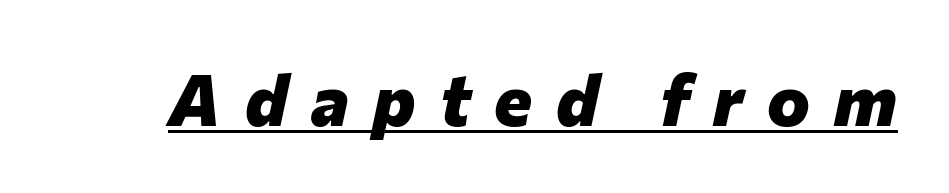
The image shows 72 px heavy type, italic (leaning right); set unusually wide letter spacing (+0.33 em), underlined; low stroke contrast and a medium x-height.
